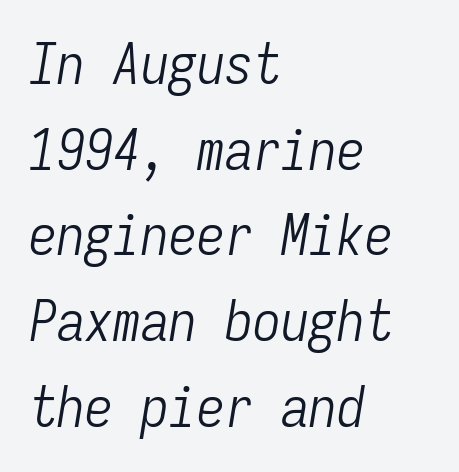
Q: Is the text bold? A: No.
Q: Is the text italic (slanted)? A: Yes, it leans right by about 9 degrees.
Q: Is the text underlined? A: No.
Q: How is the paragraph aligned? A: Left-aligned.
Q: Is the spacing between letters normal or unusually wide? A: Normal.
Q: Is the spacing between lines tight, normal or loose? A: Normal.
Q: Width (condensed, normal, or wide)? A: Condensed.
Q: Stroke contrast? A: Low.
Q: x-height? A: Medium.
Q: Monospaced? A: Yes.
